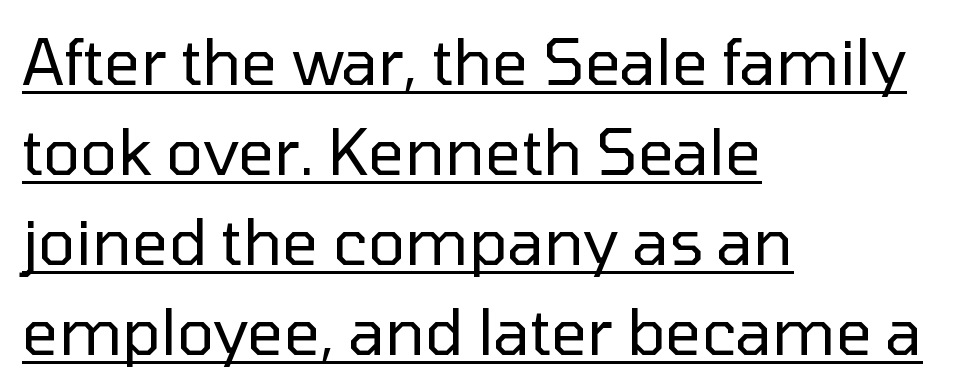
The image shows 63 px regular-weight sans-serif type, upright; set left-aligned, normal line spacing (1.43x), normal letter spacing, underlined; low stroke contrast and a medium x-height.
